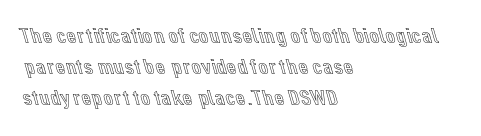
{"underline": "no", "align": "left", "line_spacing": "normal", "line_spacing_ratio": 1.41, "letter_spacing": "normal", "letter_spacing_em": 0.0, "glyph_px": 22}
